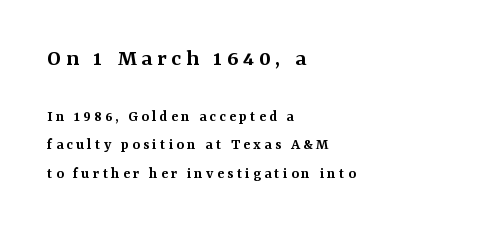
When letters stand straight like this, we call the style roman or upright. Bigger letters appear in the top chunk; the bottom chunk is reduced. The specimen omits any rule beneath the text block's lines. Each word looks stretched out because of the extra space between its letters. Firm but not heavy-handed strokes: this text is semibold.
